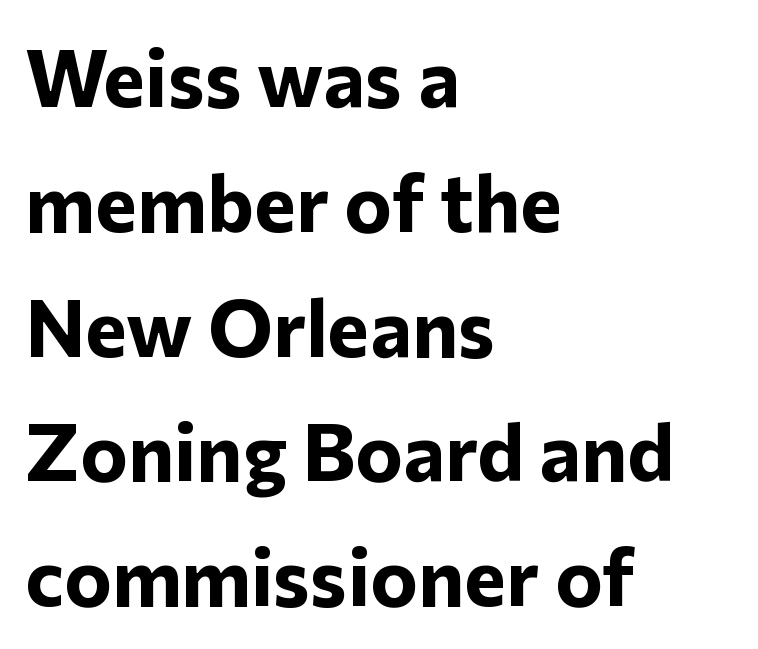
Q: Is the text bold? A: Yes.
Q: Is the text italic (slanted)? A: No, it is upright.
Q: Is the typeface a serif or a sans-serif typeface? A: Sans-serif.
Q: Is the text underlined? A: No.
Q: How is the paragraph aligned? A: Left-aligned.
Q: Is the spacing between letters normal or unusually wide? A: Normal.
Q: Is the spacing between lines tight, normal or loose? A: Normal.
Q: Width (condensed, normal, or wide)? A: Normal.
Q: Stroke contrast? A: Low.
Q: x-height? A: Medium.
Q: Monospaced? A: No.
